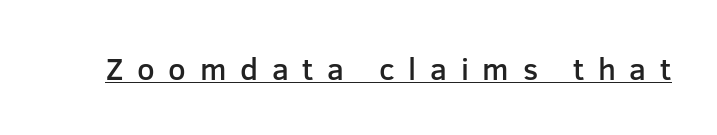
The image shows 31 px semibold sans-serif type, upright; set unusually wide letter spacing (+0.44 em), underlined; low stroke contrast and a medium x-height.
